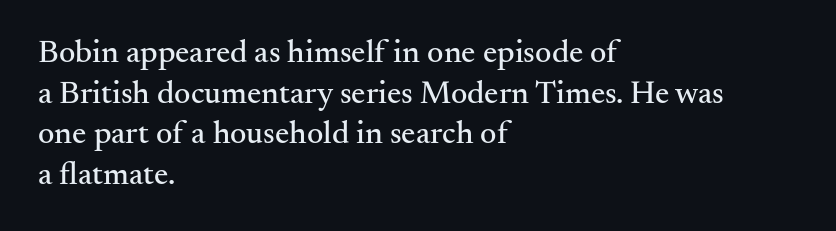
These lines were composed using upright roman letters. A serif font was chosen for this passage. Notice how the passage keeps a crisp vertical edge on the left only. This rendering leaves character spacing at its baseline value. The passage shown stacks its lines at a standard gap. The gap between lines stays unmarked.
